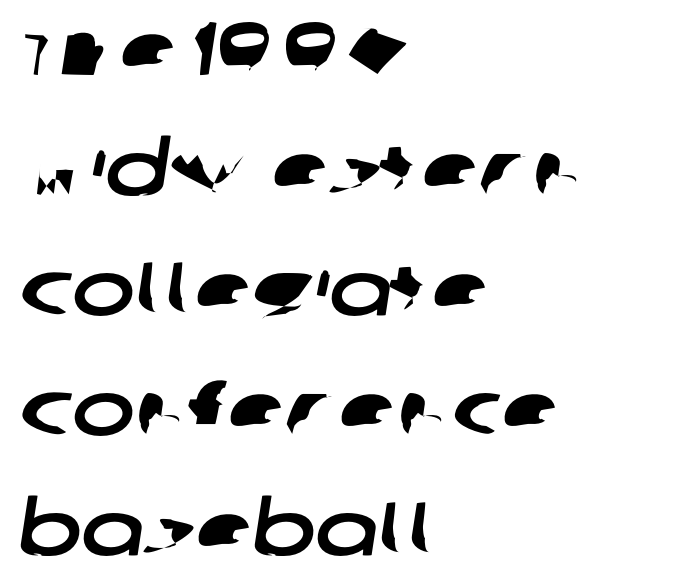
The image shows 75 px wide sans-serif type; set left-aligned, normal line spacing (1.6x), normal letter spacing, not underlined; low stroke contrast and a large x-height.
